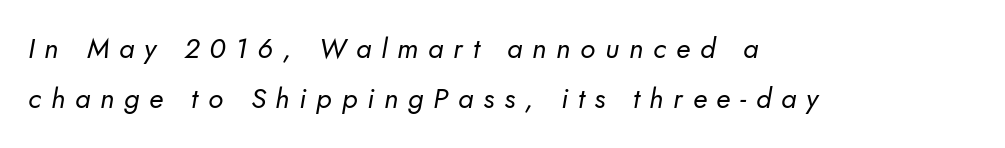
The image shows 28 px regular-weight sans-serif type; set left-aligned, line spacing 1.79x, unusually wide letter spacing (+0.35 em), not underlined; low stroke contrast and a small x-height.
